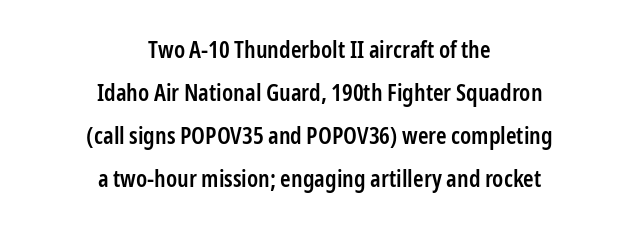
{"italic": "no", "bold": "semi", "underline": "no", "align": "center", "line_spacing_ratio": 1.79, "letter_spacing": "normal", "letter_spacing_em": 0.0, "glyph_px": 24}
